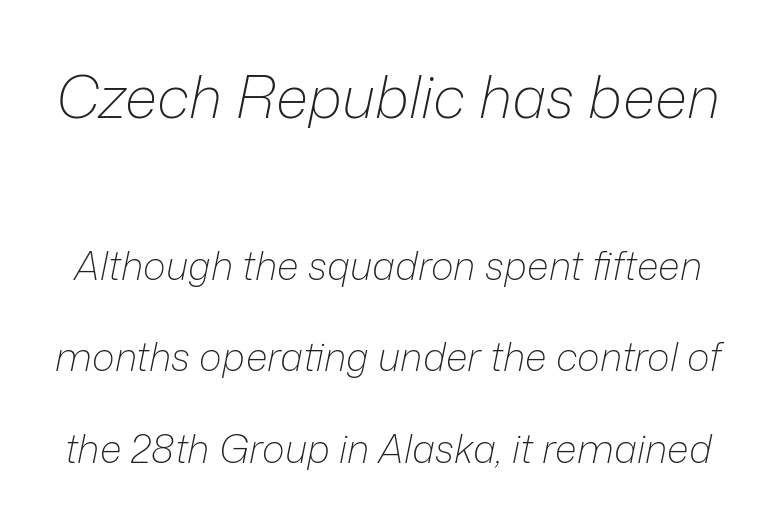
The image shows 58 px light type, italic (leaning right); set loose line spacing (2.35x), normal letter spacing, not underlined; the first (top) block is 1.49x larger; low stroke contrast and a medium x-height.
